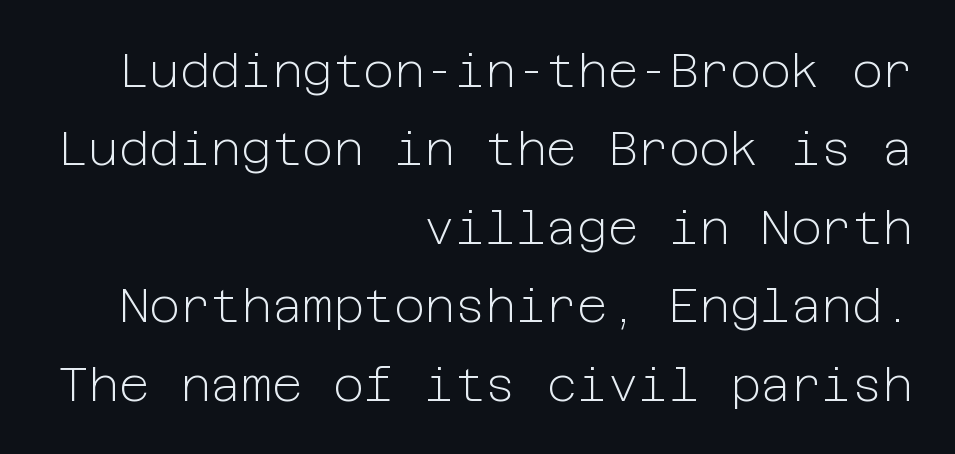
Q: Is the text bold? A: No.
Q: Is the text italic (slanted)? A: No, it is upright.
Q: Is the typeface a serif or a sans-serif typeface? A: Sans-serif.
Q: Is the text underlined? A: No.
Q: How is the paragraph aligned? A: Right-aligned.
Q: Is the spacing between letters normal or unusually wide? A: Normal.
Q: Is the spacing between lines tight, normal or loose? A: Normal.
Q: Width (condensed, normal, or wide)? A: Normal.
Q: Stroke contrast? A: Low.
Q: x-height? A: Medium.
